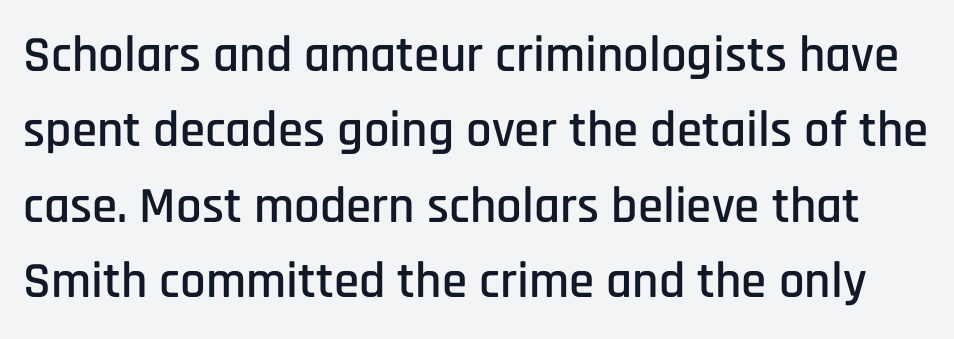
The image shows 51 px condensed sans-serif type, upright; set normal line spacing (1.48x), normal letter spacing, not underlined; low stroke contrast and a large x-height.
